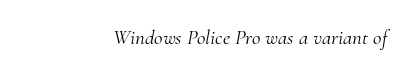
The image shows 21 px text type, italic (leaning right); set normal letter spacing, not underlined.
